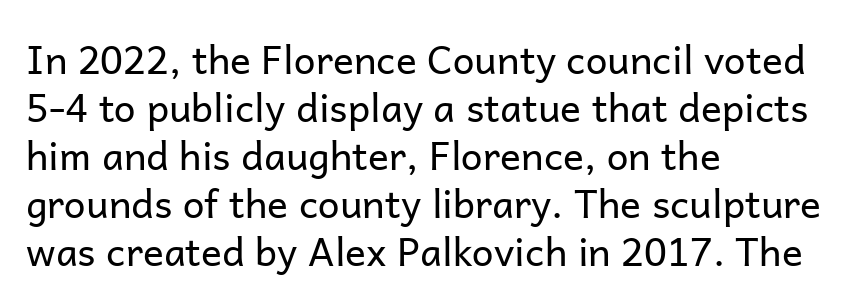
The rendering uses natural spacing where letterforms have individual widths. Compared with a typical body face, this is equally light or lighter still. The gap between lines stays unmarked. Each word holds together tightly as a unit, with standard inter-letter gaps. These lines stack with their left ends in a neat column.
